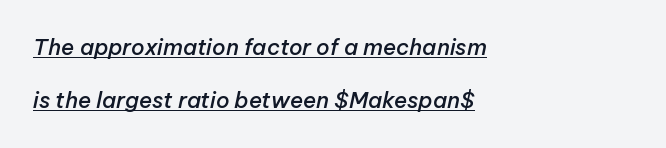
{"italic": "yes", "lean": "right", "slant_degrees": 12, "bold": "semi", "underline": "yes", "align": "left", "line_spacing": "loose", "line_spacing_ratio": 2.42, "letter_spacing": "normal", "letter_spacing_em": 0.0, "glyph_px": 22}
